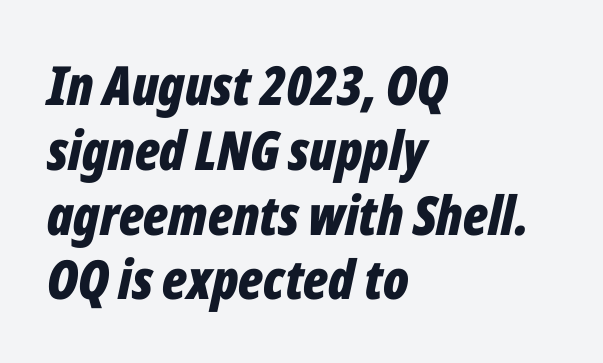
The image shows 54 px bold, condensed type, italic (leaning right); set left-aligned, line spacing 1.2x, normal letter spacing, not underlined; low stroke contrast and a medium x-height.
